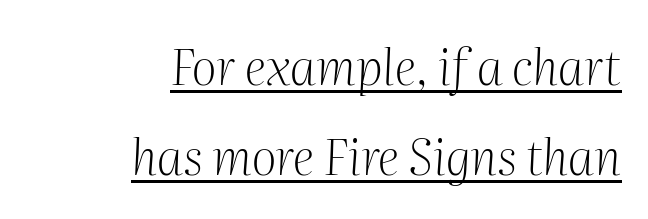
{"serif": "yes", "italic": "yes", "lean": "right", "slant_degrees": 2, "bold": "no", "weight": "light", "width": "normal", "stroke_contrast": "medium", "x_height": "medium", "monospaced": "no", "underline": "yes", "align": "right", "line_spacing_ratio": 1.84, "letter_spacing": "normal", "letter_spacing_em": 0.0, "glyph_px": 49}
